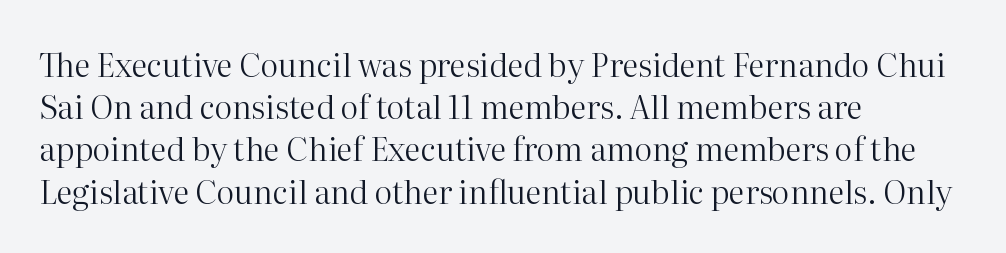
The image shows 32 px regular-weight serif type, upright; set left-aligned, normal line spacing (1.32x), normal letter spacing, not underlined; high stroke contrast and a medium x-height.
